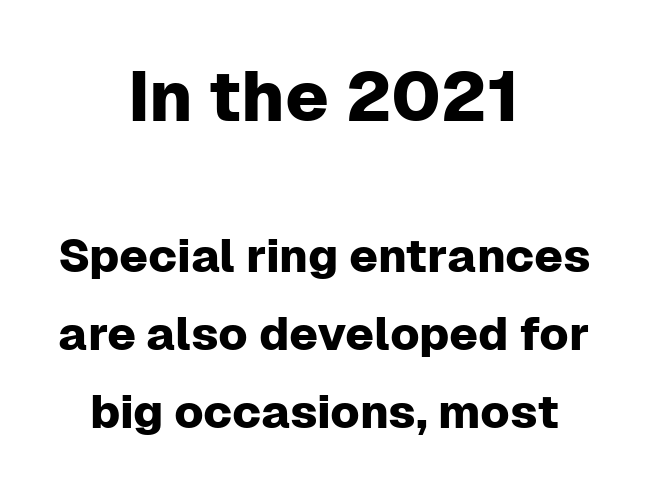
The text was rendered using a sans face with plain stroke endings. In terms of posture, this sample is upright. The lines are quadded center. Just letters on the line, the space beneath them empty. These lines are rendered in a variable-pitch font.
